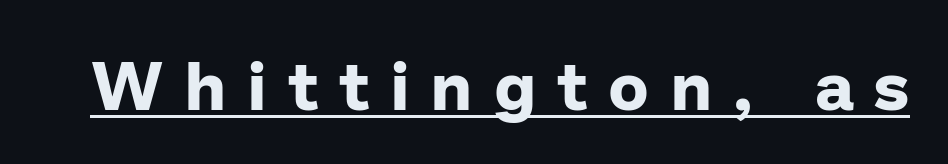
The image shows 69 px bold sans-serif type, upright; set unusually wide letter spacing (+0.3 em), underlined; low stroke contrast and a medium x-height.
